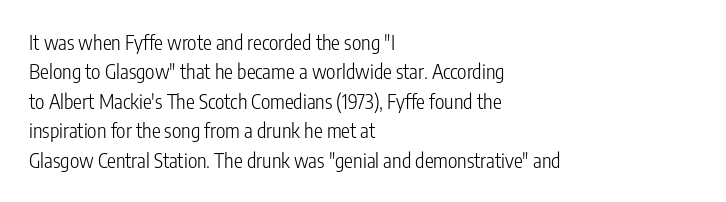
Look at the tracking — it's just the regular setting, nothing added. This sample keeps an unexceptional amount of space between lines. A typesetter would mark this as roman, not italic. Each row of text sits above clean, open space. Ink coverage per letter is moderate at most. This rendering uses left alignment, leaving the right contour irregular.
